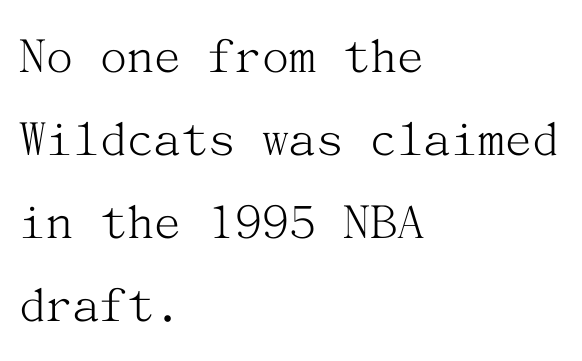
{"serif": "yes", "italic": "no", "bold": "no", "weight": "light", "width": "normal", "stroke_contrast": "medium", "x_height": "medium", "underline": "no", "align": "left", "line_spacing": "normal", "line_spacing_ratio": 1.54, "letter_spacing": "normal", "letter_spacing_em": 0.0, "glyph_px": 54}
